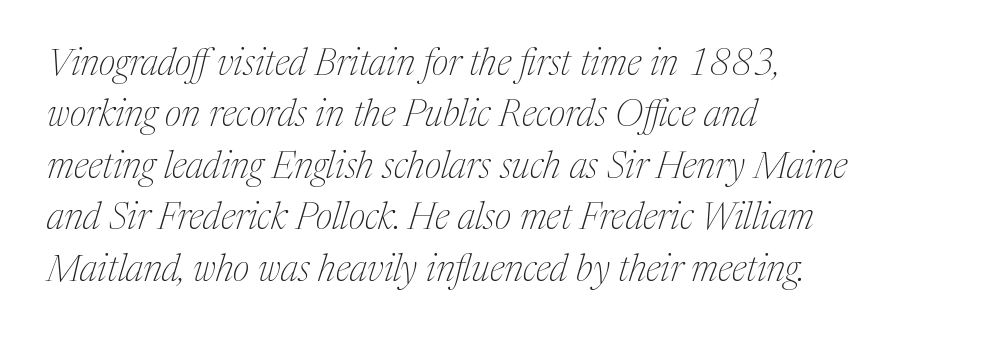
Look at the tracking — it's just the regular setting, nothing added. Does the type have serifs? Yes, each stem ends in a small foot. Does the lettering tilt? It does — this is italic. Heaviness? Minimal to ordinary, like unemphasized prose. Leftover space on each line is placed entirely after the last word. Horizontal bands of white between lines are of average thickness.
